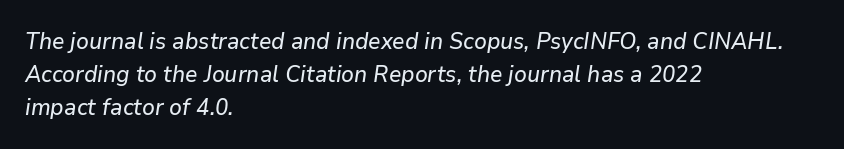
{"italic": "yes", "lean": "right", "slant_degrees": 9, "underline": "no", "align": "left", "line_spacing": "normal", "line_spacing_ratio": 1.43, "letter_spacing": "normal", "letter_spacing_em": 0.0, "glyph_px": 23}
